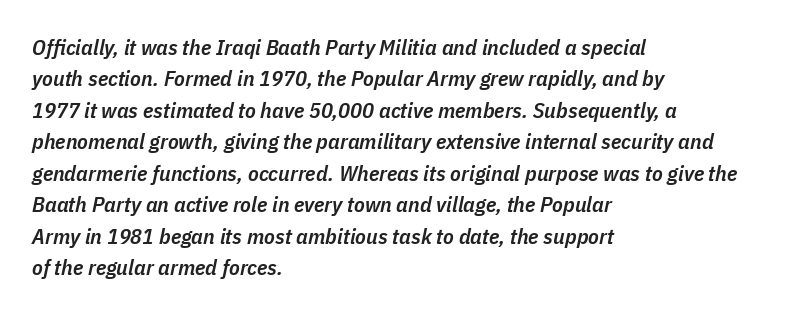
The rendering anchors every line to the left-hand side. Check under the words: just untouched page. The characters look somewhat weighty, a semibold short of true bold. Style check: oblique. The line texture is even and compact thanks to regular tracking. The designer left line spacing at the default.
